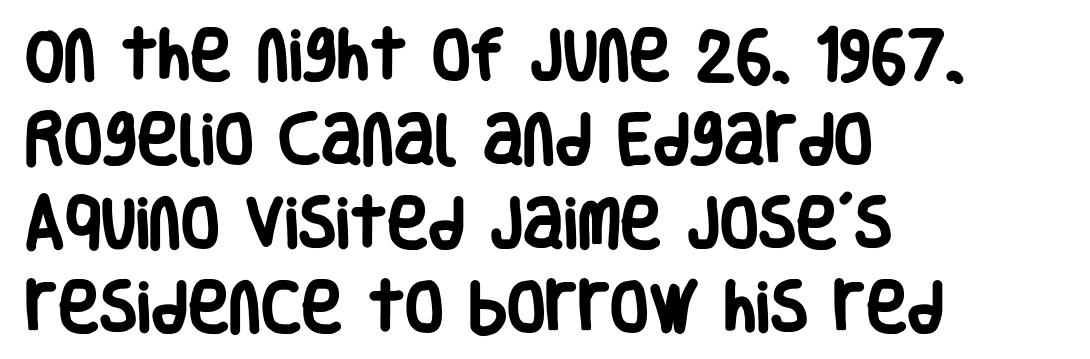
Q: Is the text bold? A: Yes.
Q: Is the text italic (slanted)? A: No, it is upright.
Q: Is the typeface a serif or a sans-serif typeface? A: Sans-serif.
Q: Is the text underlined? A: No.
Q: How is the paragraph aligned? A: Left-aligned.
Q: Is the spacing between letters normal or unusually wide? A: Normal.
Q: Is the spacing between lines tight, normal or loose? A: Normal.
Q: Width (condensed, normal, or wide)? A: Condensed.
Q: Stroke contrast? A: Low.
Q: x-height? A: Large.
Q: Monospaced? A: No.
